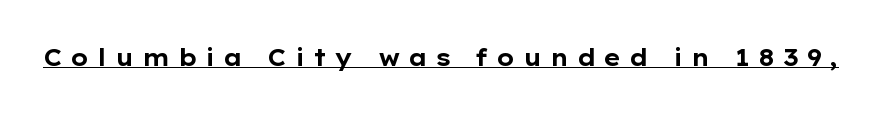
Q: Is the text bold? A: Yes.
Q: Is the text italic (slanted)? A: No, it is upright.
Q: Is the text underlined? A: Yes.
Q: Is the spacing between letters normal or unusually wide? A: Unusually wide.
